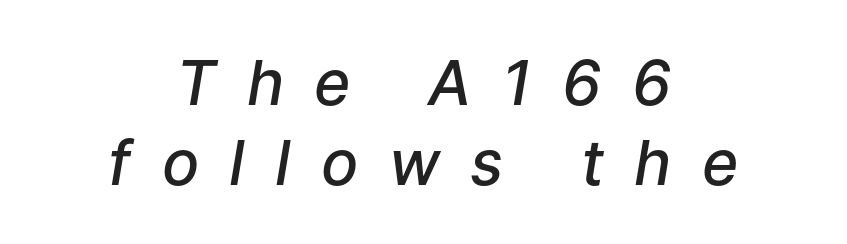
{"italic": "yes", "lean": "right", "slant_degrees": 9, "bold": "semi", "weight": "semibold", "width": "normal", "stroke_contrast": "low", "x_height": "medium", "monospaced": "no", "underline": "no", "align": "center", "line_spacing": "normal", "line_spacing_ratio": 1.29, "letter_spacing": "wide", "letter_spacing_em": 0.49, "glyph_px": 62}
